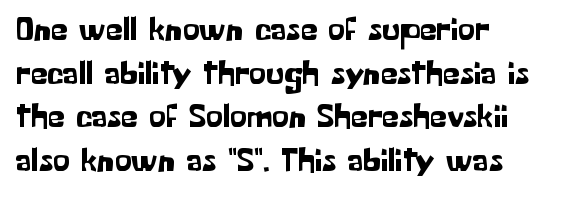
The image shows 34 px sans-serif type, upright; set left-aligned, normal line spacing (1.28x), normal letter spacing, not underlined; low stroke contrast and a medium x-height.
